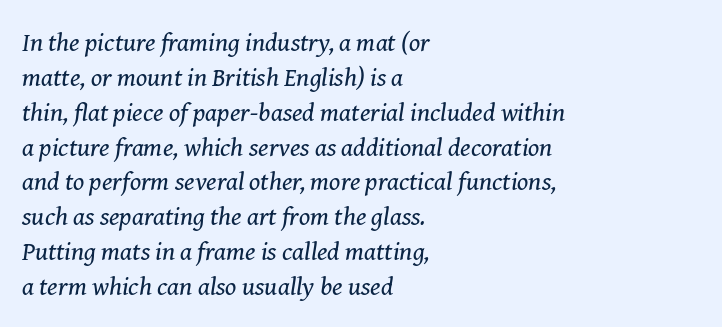
The image shows 26 px text type, italic (leaning right); set left-aligned, normal line spacing (1.34x), normal letter spacing, not underlined.
